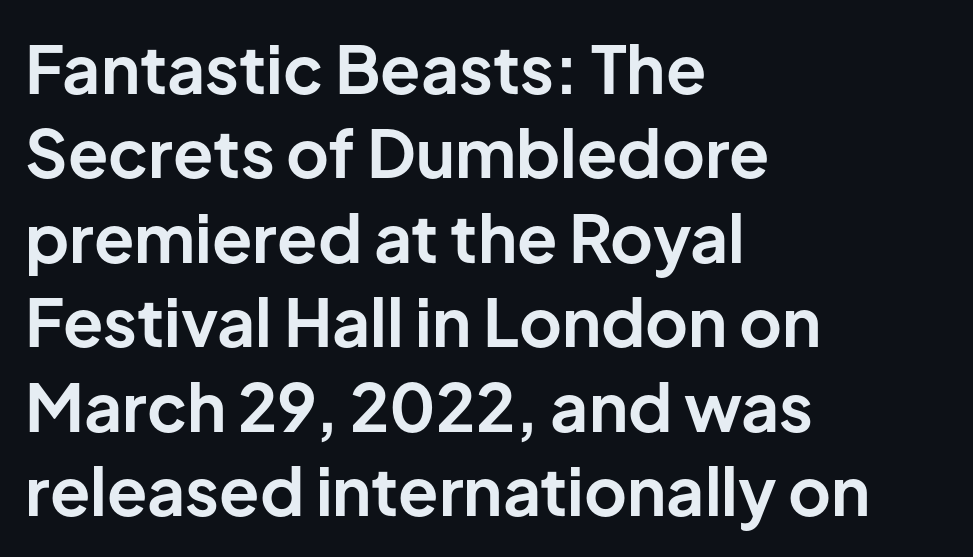
Q: Is the text bold? A: Yes.
Q: Is the text italic (slanted)? A: No, it is upright.
Q: Is the typeface a serif or a sans-serif typeface? A: Sans-serif.
Q: Is the text underlined? A: No.
Q: How is the paragraph aligned? A: Left-aligned.
Q: Is the spacing between letters normal or unusually wide? A: Normal.
Q: Is the spacing between lines tight, normal or loose? A: Normal.
Q: Width (condensed, normal, or wide)? A: Normal.
Q: Stroke contrast? A: Low.
Q: x-height? A: Medium.
Q: Monospaced? A: No.
